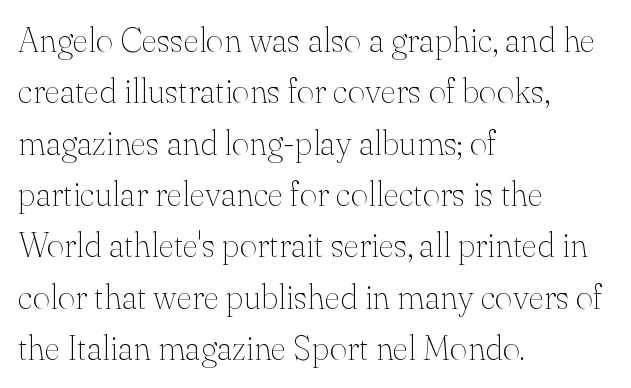
A clean baseline with only descenders dipping below it. All the whitespace from short lines collects on the right. Short note: letters normally spaced. Quick note: not italic, upright.
